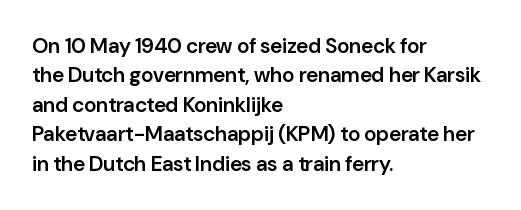
The space between consecutive lines is moderate. Its strokes are somewhat broadened, the hallmark of semibold type. Tracking value appears to be zero — textbook default spacing. These lines are set flush left with a ragged right edge. Underlining? Definitely not there. If you drew a line through each stem, it would be perfectly vertical.
